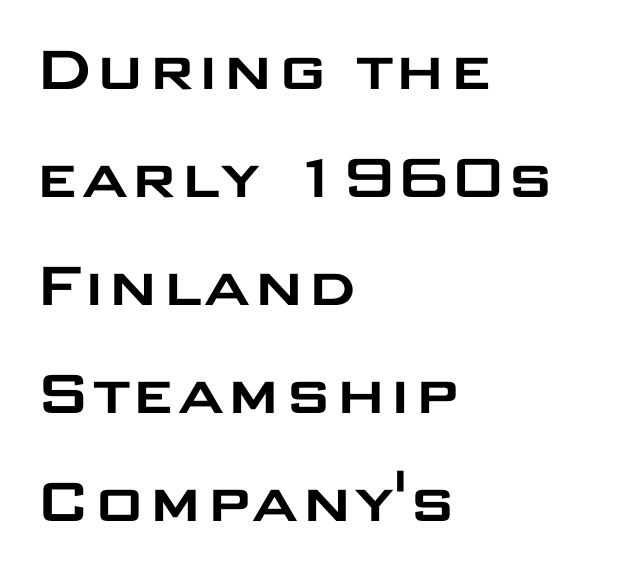
Q: Is the text italic (slanted)? A: No, it is upright.
Q: Is the typeface a serif or a sans-serif typeface? A: Sans-serif.
Q: Is the text underlined? A: No.
Q: How is the paragraph aligned? A: Left-aligned.
Q: Is the spacing between letters normal or unusually wide? A: Normal.
Q: Is the spacing between lines tight, normal or loose? A: Normal.
Q: Width (condensed, normal, or wide)? A: Wide.
Q: Stroke contrast? A: Low.
Q: x-height? A: Large.
Q: Monospaced? A: No.
